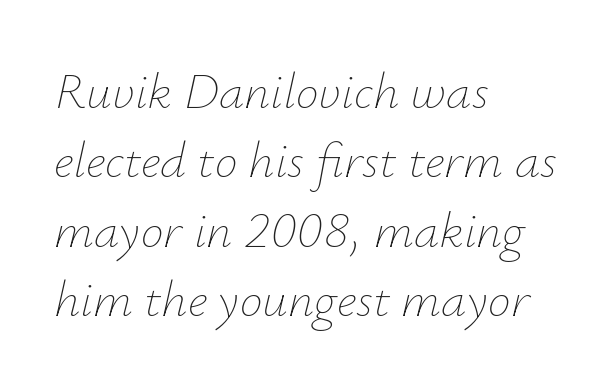
The image shows 51 px thin type, italic (leaning right); set left-aligned, normal line spacing (1.36x), normal letter spacing, not underlined; low stroke contrast and a small x-height.
